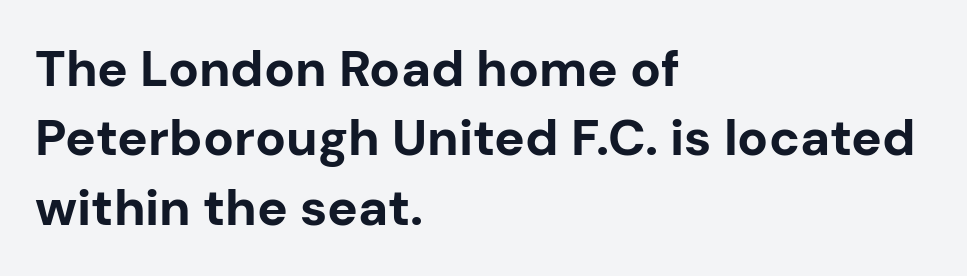
{"serif": "no", "italic": "no", "bold": "yes", "weight": "bold", "width": "normal", "stroke_contrast": "low", "x_height": "medium", "monospaced": "no", "underline": "no", "align": "left", "line_spacing": "normal", "line_spacing_ratio": 1.36, "letter_spacing": "normal", "letter_spacing_em": 0.0, "glyph_px": 51}
